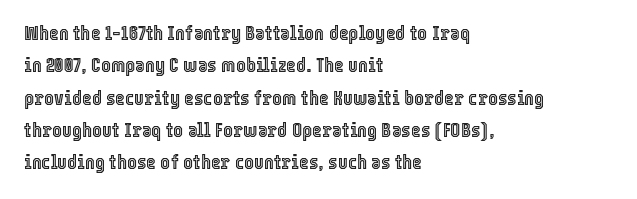
Q: Is the text italic (slanted)? A: No, it is upright.
Q: Is the text underlined? A: No.
Q: How is the paragraph aligned? A: Left-aligned.
Q: Is the spacing between letters normal or unusually wide? A: Normal.
Q: Is the spacing between lines tight, normal or loose? A: Normal.
